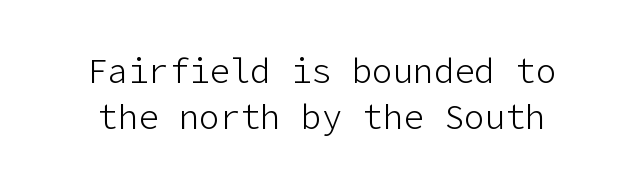
Stroke thickness stays within the range of a standard reading face or lighter. Do the letters lean? They stand straight. No word sits above an underline. Horizontal bands of white between lines are of average thickness. Standard letterfit; no display-style spreading of the glyphs.
